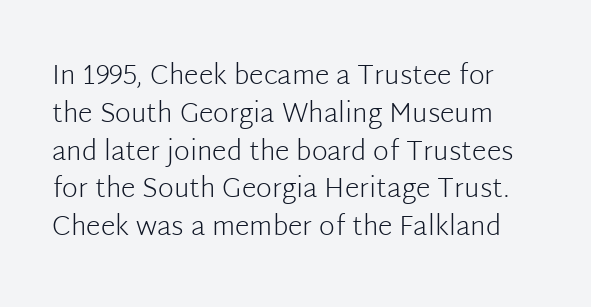
The image shows 27 px text type, upright; set normal line spacing (1.4x), normal letter spacing, not underlined.
